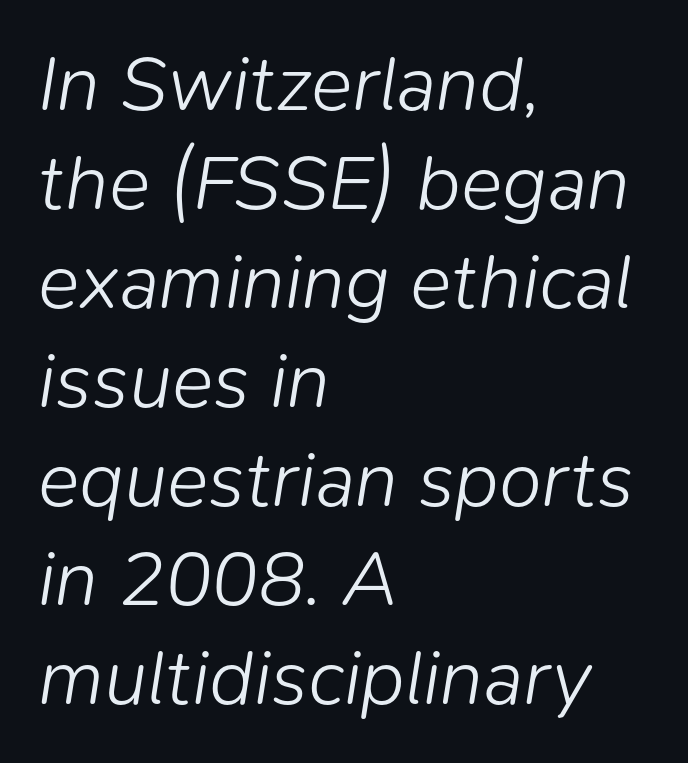
Q: Is the text bold? A: No.
Q: Is the text italic (slanted)? A: Yes, it leans right by about 9 degrees.
Q: Is the text underlined? A: No.
Q: How is the paragraph aligned? A: Left-aligned.
Q: Is the spacing between letters normal or unusually wide? A: Normal.
Q: Is the spacing between lines tight, normal or loose? A: Normal.
Q: Width (condensed, normal, or wide)? A: Normal.
Q: Stroke contrast? A: Low.
Q: x-height? A: Medium.
Q: Monospaced? A: No.
